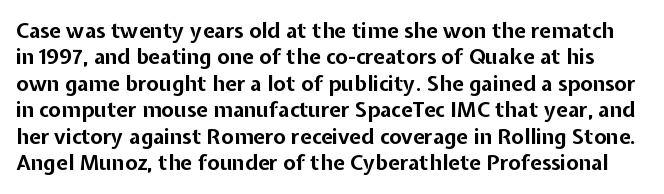
{"italic": "no", "bold": "yes", "underline": "no", "line_spacing": "normal", "line_spacing_ratio": 1.26, "letter_spacing": "normal", "letter_spacing_em": 0.0, "glyph_px": 21}
